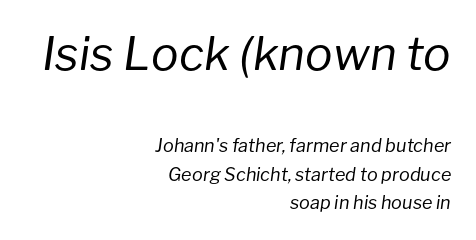
Compared with typical body copy, the letter spacing here is the same. A clean baseline with only descenders dipping below it. The more generous point size was reserved for the upper chunk. Is this a heavy cut? Hardly; it is regular or lighter. The lines are quadded right. The line-height multiplier appears to be the usual default.
